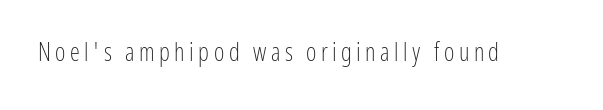
The image shows 25 px text type, upright; set not underlined.
